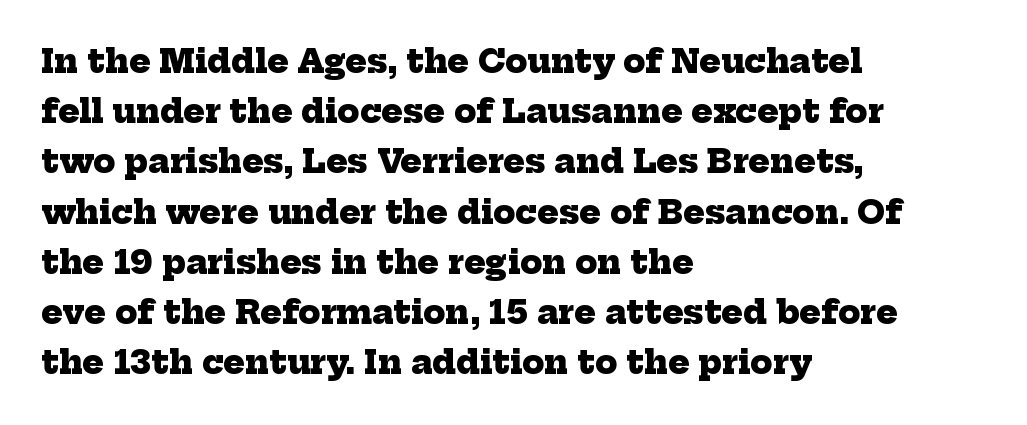
Q: Is the text bold? A: Yes.
Q: Is the typeface a serif or a sans-serif typeface? A: Serif.
Q: Is the text underlined? A: No.
Q: How is the paragraph aligned? A: Left-aligned.
Q: Is the spacing between letters normal or unusually wide? A: Normal.
Q: Is the spacing between lines tight, normal or loose? A: Normal.
Q: Width (condensed, normal, or wide)? A: Normal.
Q: Stroke contrast? A: Low.
Q: x-height? A: Medium.
Q: Monospaced? A: No.
